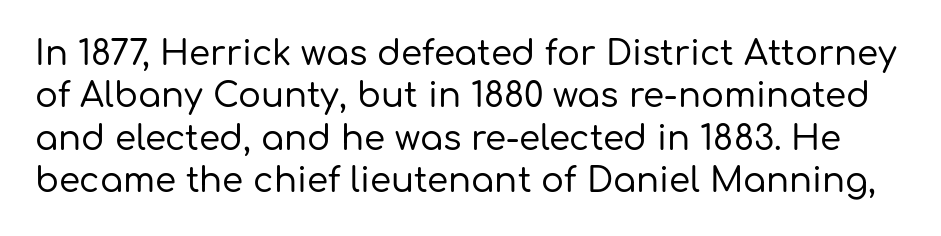
The face used here is proportionally spaced, like ordinary book or web type. The specimen omits any rule beneath the text block's lines. Ascenders rise straight up at ninety degrees. The rendering keeps characters at their native spacing. Unlike a traditional serif, this face leaves its strokes unadorned. The passage shown stacks its lines at a standard gap.
